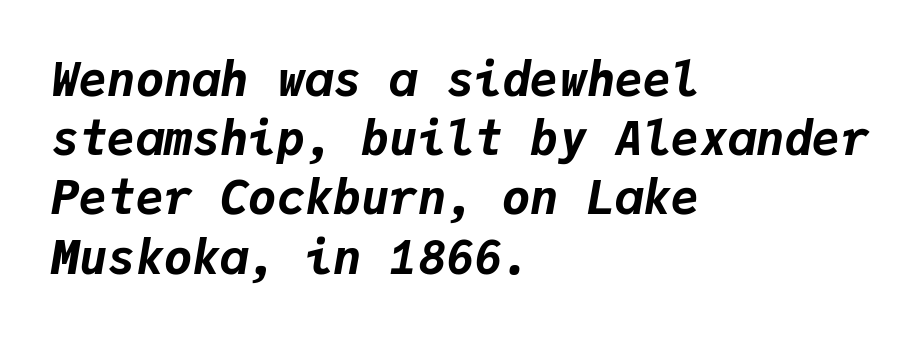
Q: Is the text bold? A: Yes.
Q: Is the text italic (slanted)? A: Yes, it leans right by about 9 degrees.
Q: Is the text underlined? A: No.
Q: How is the paragraph aligned? A: Left-aligned.
Q: Is the spacing between letters normal or unusually wide? A: Normal.
Q: Is the spacing between lines tight, normal or loose? A: Normal.
Q: Width (condensed, normal, or wide)? A: Normal.
Q: Stroke contrast? A: Low.
Q: x-height? A: Medium.
Q: Monospaced? A: Yes.
